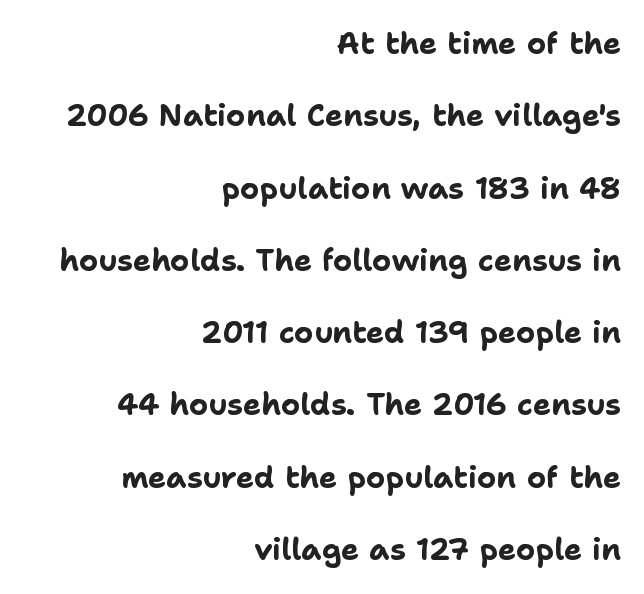
{"serif": "no", "italic": "no", "bold": "yes", "weight": "bold", "width": "normal", "stroke_contrast": "low", "x_height": "medium", "monospaced": "no", "underline": "no", "align": "right", "line_spacing": "loose", "line_spacing_ratio": 2.41, "letter_spacing": "normal", "letter_spacing_em": 0.0, "glyph_px": 30}
